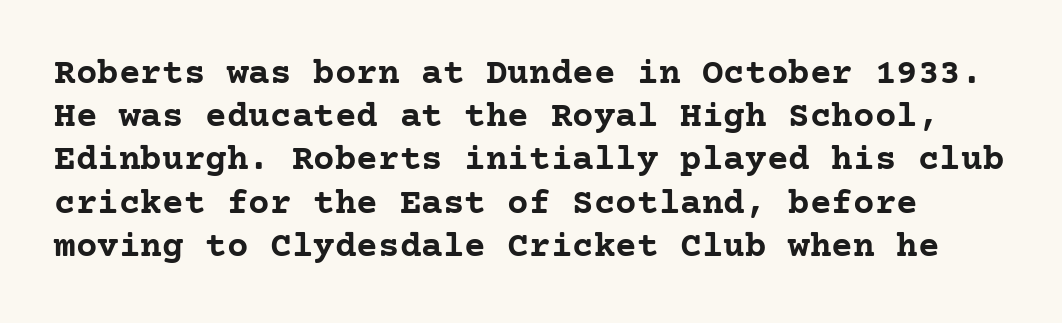
Type style note: has serifs. Nope, not italic — everything's standing straight. Descenders are the only things crossing below the line. Typesetter's note: full bold, strokes at maximum text heaviness. The letters sit at their default tracking, neither squeezed nor spread.
